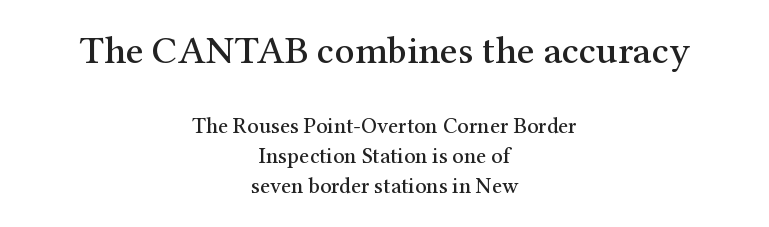
Q: Is the text italic (slanted)? A: No, it is upright.
Q: Is the typeface a serif or a sans-serif typeface? A: Serif.
Q: Is the text underlined? A: No.
Q: How is the paragraph aligned? A: Centered.
Q: Is the spacing between letters normal or unusually wide? A: Normal.
Q: Is the spacing between lines tight, normal or loose? A: Normal.
Q: Which block of text is set in a larger size, the first (top) or the second (bottom)? A: The first (top) one.
Q: Width (condensed, normal, or wide)? A: Normal.
Q: Stroke contrast? A: Medium.
Q: x-height? A: Medium.
Q: Monospaced? A: No.
